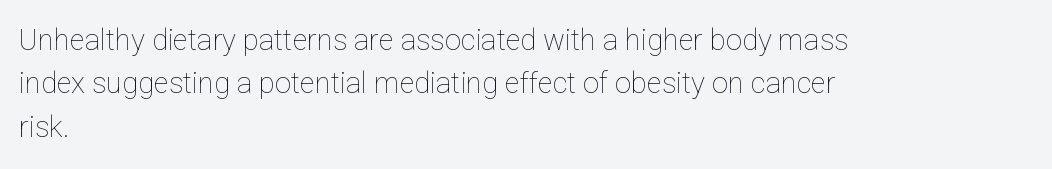
{"italic": "no", "bold": "no", "weight": "thin", "width": "normal", "stroke_contrast": "low", "x_height": "medium", "monospaced": "no", "underline": "no", "align": "left", "line_spacing": "normal", "line_spacing_ratio": 1.5, "letter_spacing": "normal", "letter_spacing_em": 0.0, "glyph_px": 29}
